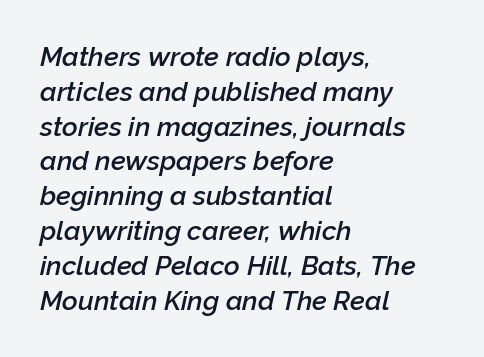
The strokes are fattened partway — semibold, not bold. The specimen omits any rule beneath the text block's lines. Line starts are locked; line ends wander. Does extra space separate the letters? No, they use regular spacing.
